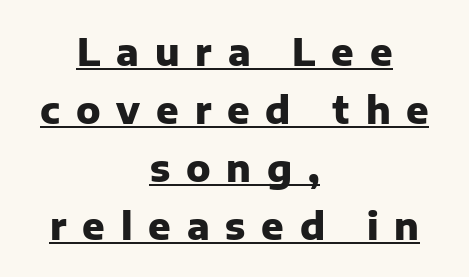
The gaps between neighbouring characters are conspicuously large. One-word summary of the alignment: center. You can tell it's not italic because the verticals are truly vertical. Regular leading.
